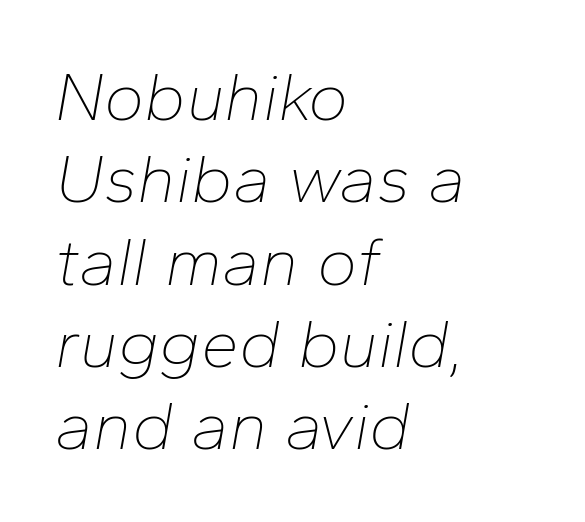
{"italic": "yes", "lean": "right", "slant_degrees": 10, "bold": "no", "weight": "thin", "width": "normal", "stroke_contrast": "low", "x_height": "medium", "monospaced": "no", "underline": "no", "align": "left", "line_spacing_ratio": 1.21, "letter_spacing": "normal", "letter_spacing_em": 0.0, "glyph_px": 68}
